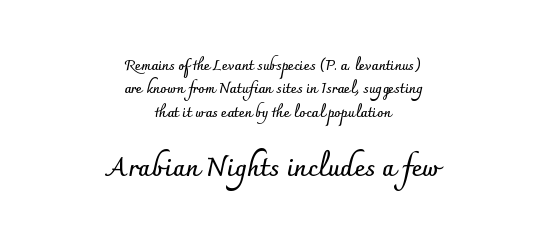
{"bold": "yes", "underline": "no", "align": "center", "line_spacing": "normal", "line_spacing_ratio": 1.67, "letter_spacing": "normal", "letter_spacing_em": 0.0, "larger_block": "second", "size_ratio": 1.86, "glyph_px": 26}
